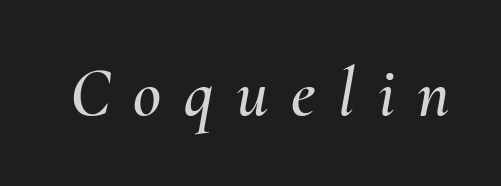
The image shows 69 px text type, italic (leaning right); set unusually wide letter spacing (+0.33 em), not underlined; medium stroke contrast and a small x-height.
